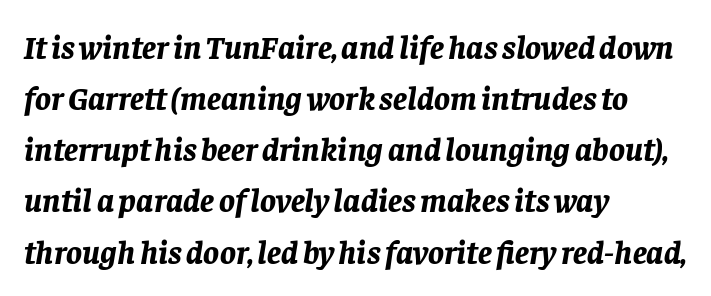
The image shows 33 px bold type, italic (leaning right); set left-aligned, normal line spacing (1.55x), normal letter spacing, not underlined; low stroke contrast and a large x-height.
